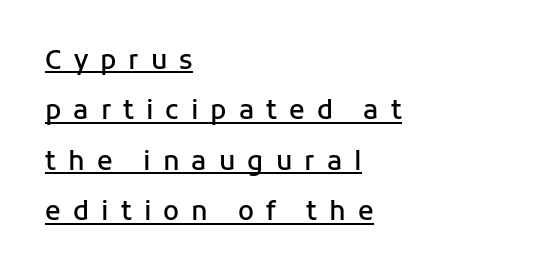
The image shows 26 px text type, upright; set left-aligned, loose line spacing (1.94x), unusually wide letter spacing (+0.46 em), underlined.
